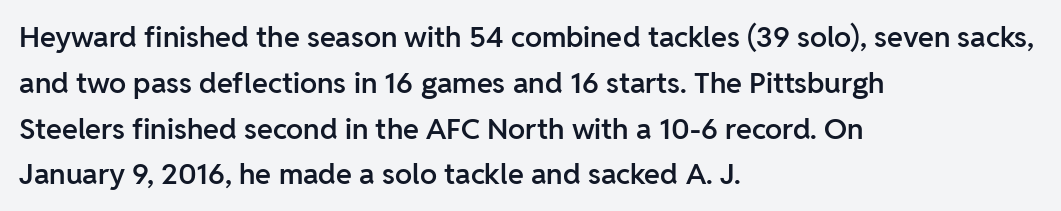
Each letter's strokes conclude bluntly, with no projecting serifs. The ragged edge is on the right, which tells us the setting is flush left. Each letter keeps its own natural width here, so spacing adapts to shape. The letters stand straight up with perfectly vertical stems. Quick note: interline space is typical.
